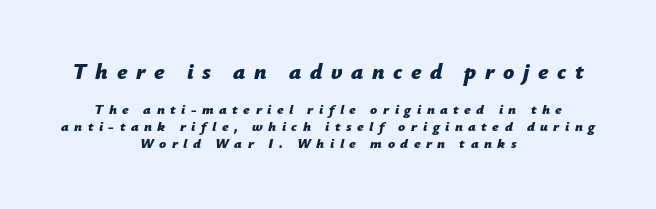
{"italic": "yes", "lean": "right", "slant_degrees": 12, "bold": "yes", "underline": "no", "align": "center", "line_spacing_ratio": 1.21, "letter_spacing": "wide", "letter_spacing_em": 0.39, "larger_block": "first", "size_ratio": 1.57, "glyph_px": 22}
